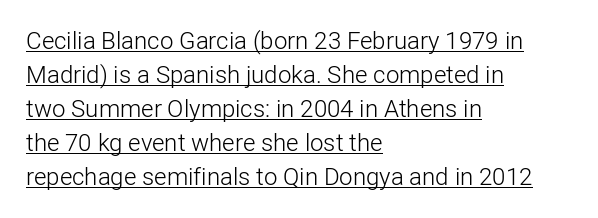
Q: Is the text bold? A: No.
Q: Is the text italic (slanted)? A: No, it is upright.
Q: Is the text underlined? A: Yes.
Q: How is the paragraph aligned? A: Left-aligned.
Q: Is the spacing between letters normal or unusually wide? A: Normal.
Q: Is the spacing between lines tight, normal or loose? A: Normal.
